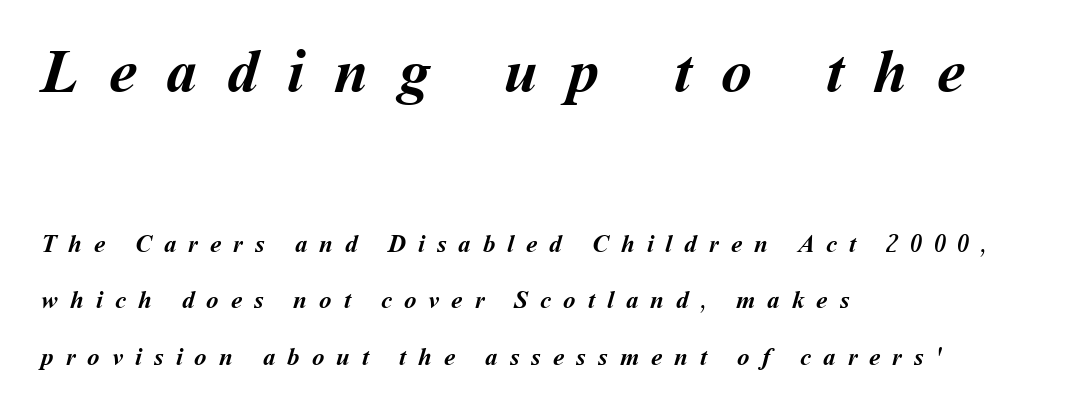
Do the characters align in a grid? No, the font is proportional. What's the leading like? Stretched, with rows far apart. Typeset ragged right — the left edge is the straight one. The letters are spread apart with noticeably loose tracking.
